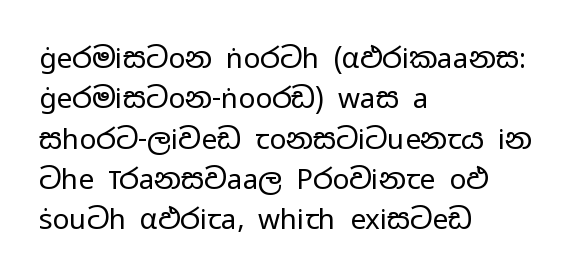
{"serif": "no", "italic": "no", "bold": "no", "weight": "regular", "width": "wide", "stroke_contrast": "low", "x_height": "medium", "monospaced": "no", "underline": "no", "align": "left", "line_spacing": "normal", "line_spacing_ratio": 1.44, "letter_spacing": "normal", "letter_spacing_em": 0.0, "glyph_px": 28}
